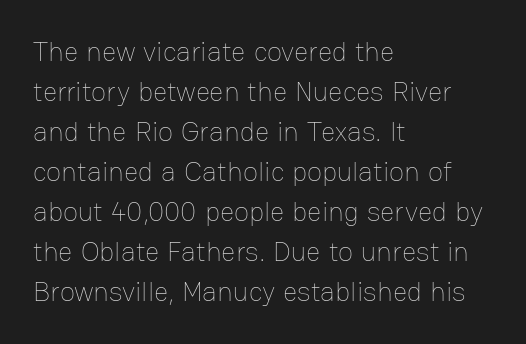
{"italic": "no", "bold": "no", "weight": "thin", "width": "normal", "stroke_contrast": "low", "x_height": "medium", "monospaced": "no", "underline": "no", "align": "left", "line_spacing": "normal", "line_spacing_ratio": 1.43, "letter_spacing": "normal", "letter_spacing_em": 0.0, "glyph_px": 28}
